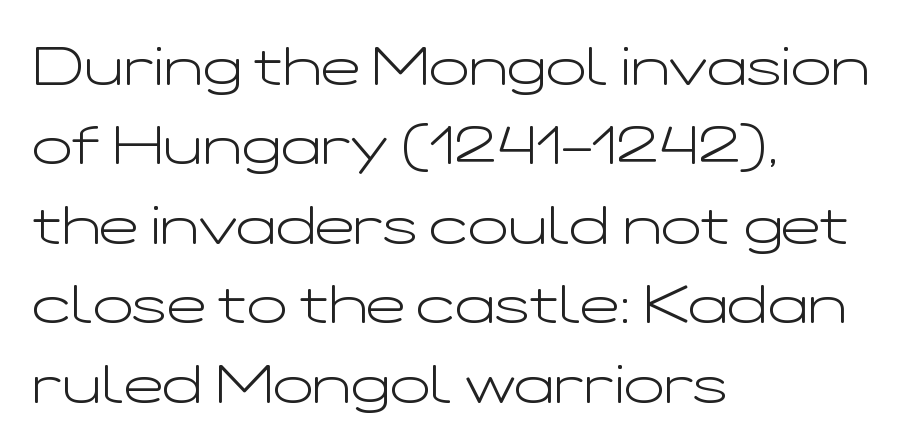
{"serif": "no", "italic": "no", "bold": "no", "weight": "light", "width": "wide", "stroke_contrast": "low", "x_height": "medium", "monospaced": "no", "underline": "no", "align": "left", "line_spacing": "normal", "line_spacing_ratio": 1.5, "letter_spacing": "normal", "letter_spacing_em": 0.0, "glyph_px": 53}
